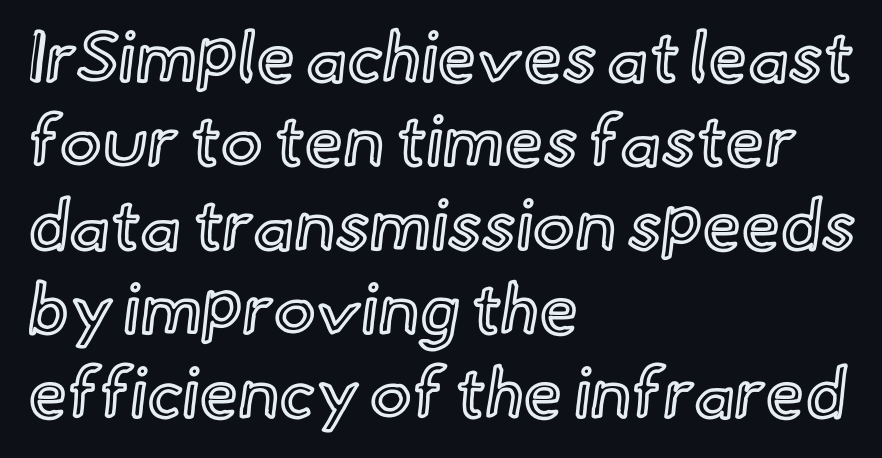
Q: Is the text italic (slanted)? A: Yes.
Q: Is the text underlined? A: No.
Q: How is the paragraph aligned? A: Left-aligned.
Q: Is the spacing between letters normal or unusually wide? A: Normal.
Q: Width (condensed, normal, or wide)? A: Normal.
Q: x-height? A: Small.
Q: Monospaced? A: No.
